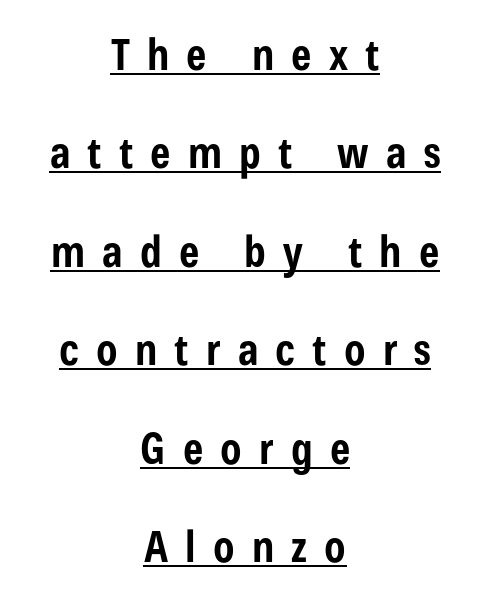
There is plenty of visible air inserted between adjacent glyphs. Caption: lettering with a line underneath. This sample has the flowing, uneven cadence of proportional lettering. This sample is center-justified, so both line endings float freely. Set as a true bold cut, around the 700 mark. The block of text is sparse from top to bottom, with ample space between rows.
